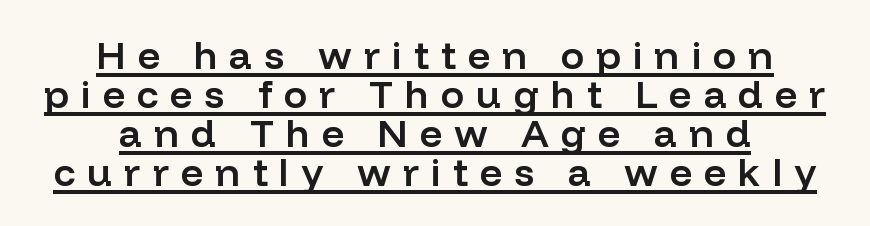
The image shows 39 px semibold sans-serif type, upright; set centered, tight line spacing (1.0x), unusually wide letter spacing (+0.31 em), underlined; low stroke contrast and a medium x-height.
